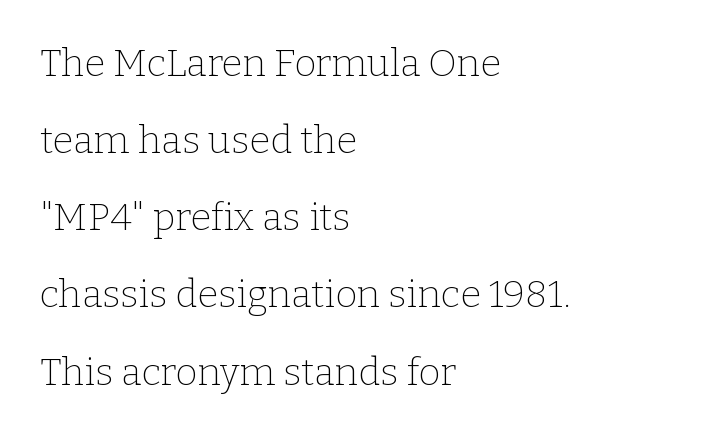
Q: Is the text bold? A: No.
Q: Is the text italic (slanted)? A: No, it is upright.
Q: Is the typeface a serif or a sans-serif typeface? A: Serif.
Q: Is the text underlined? A: No.
Q: How is the paragraph aligned? A: Left-aligned.
Q: Is the spacing between letters normal or unusually wide? A: Normal.
Q: Is the spacing between lines tight, normal or loose? A: Loose.
Q: Width (condensed, normal, or wide)? A: Normal.
Q: Stroke contrast? A: Low.
Q: x-height? A: Medium.
Q: Monospaced? A: No.
